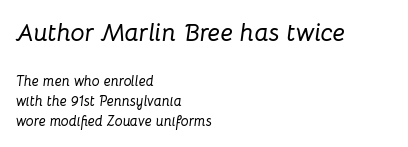
The image shows 25 px text type, italic (leaning right); set left-aligned, normal line spacing (1.43x), normal letter spacing, not underlined; the first (top) block is 1.79x larger.
